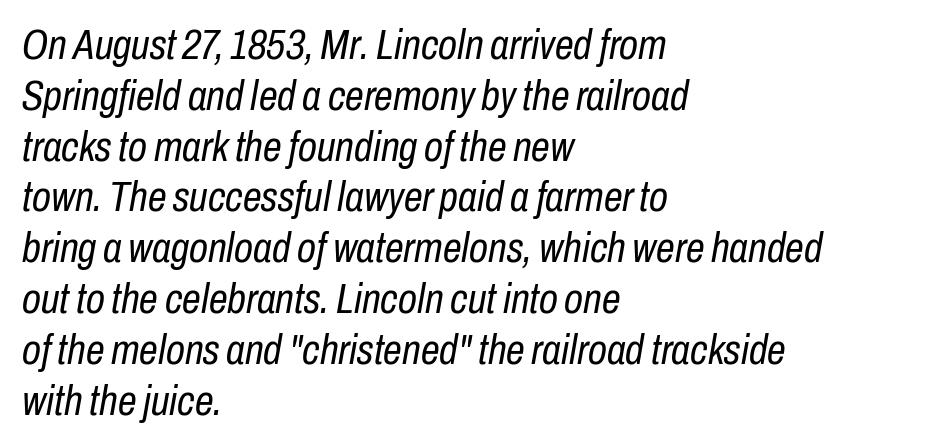
The image shows 42 px regular-weight, condensed type, italic (leaning right); set left-aligned, line spacing 1.21x, normal letter spacing, not underlined; low stroke contrast and a medium x-height.
